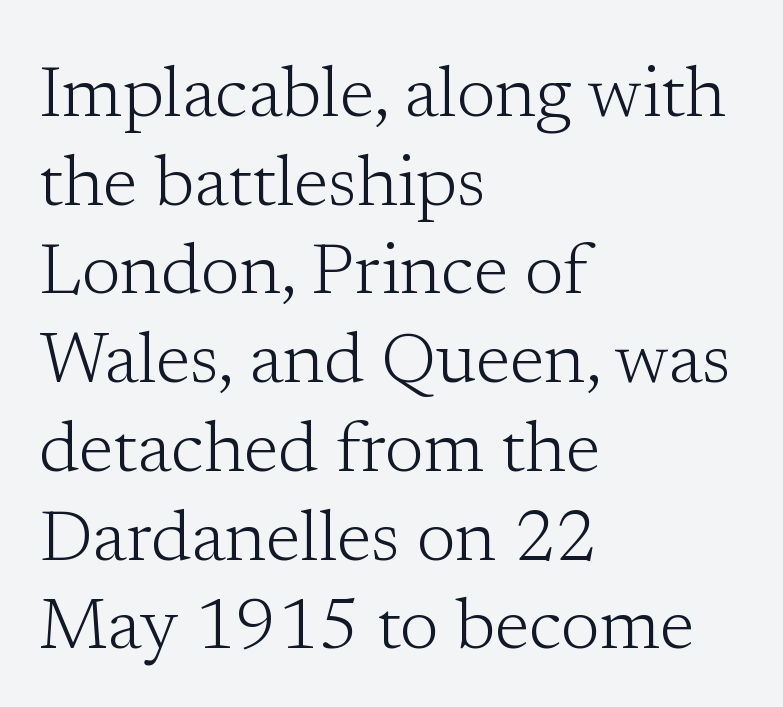
A roman cut, with each character standing at attention. Letter spacing: default. This sample keeps an unexceptional amount of space between lines. A typesetter would call this proportional, since set widths differ per character. Each letter's strokes conclude with small projecting serifs.
